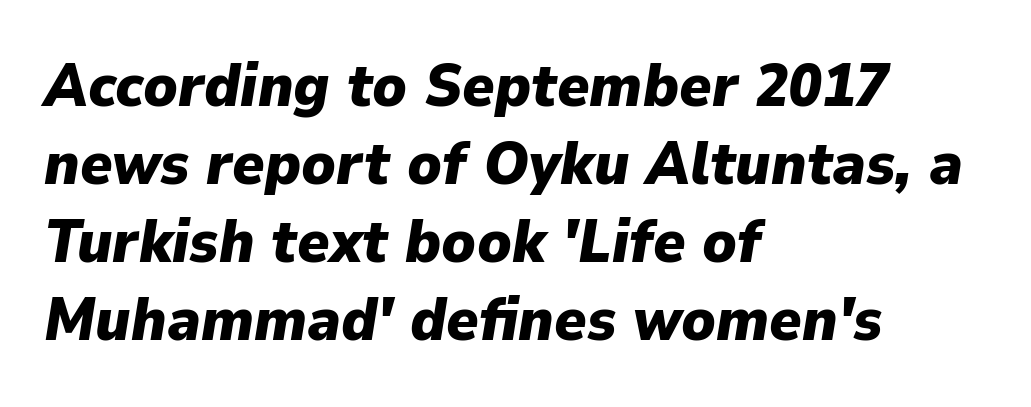
Is the type bold? Yes — the strokes are clearly thick and heavy. The passage shown stacks its lines at a standard gap. Short and long lines alike share a common starting point at left. Does extra space separate the letters? No, they use regular spacing. The letters advance in unequal steps, a hallmark of proportional type.
